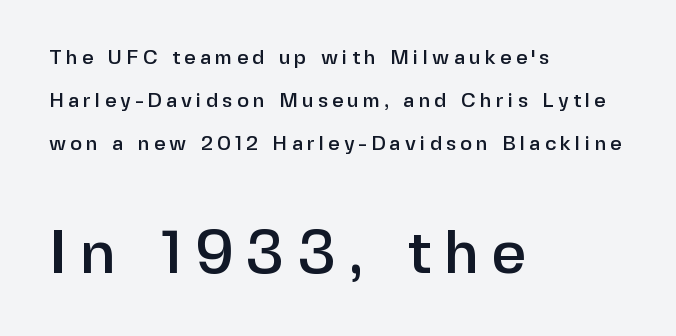
{"serif": "no", "italic": "no", "width": "normal", "stroke_contrast": "low", "x_height": "medium", "monospaced": "no", "underline": "no", "align": "left", "line_spacing": "loose", "line_spacing_ratio": 2.16, "letter_spacing": "wide", "letter_spacing_em": 0.21, "larger_block": "second", "size_ratio": 3.05, "glyph_px": 61}
